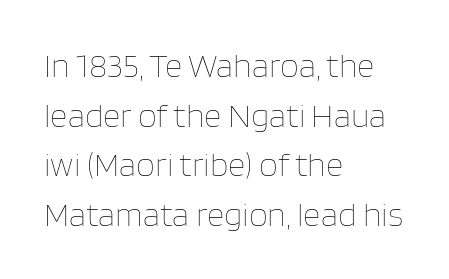
{"italic": "no", "bold": "no", "weight": "thin", "width": "normal", "stroke_contrast": "low", "x_height": "large", "monospaced": "no", "underline": "no", "align": "left", "line_spacing": "normal", "line_spacing_ratio": 1.46, "letter_spacing": "normal", "letter_spacing_em": 0.0, "glyph_px": 34}
